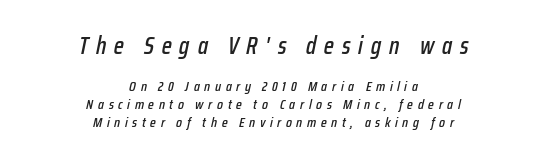
{"italic": "yes", "lean": "right", "slant_degrees": 12, "underline": "no", "align": "center", "line_spacing": "normal", "line_spacing_ratio": 1.26, "letter_spacing": "wide", "letter_spacing_em": 0.33, "larger_block": "first", "size_ratio": 1.71, "glyph_px": 24}
